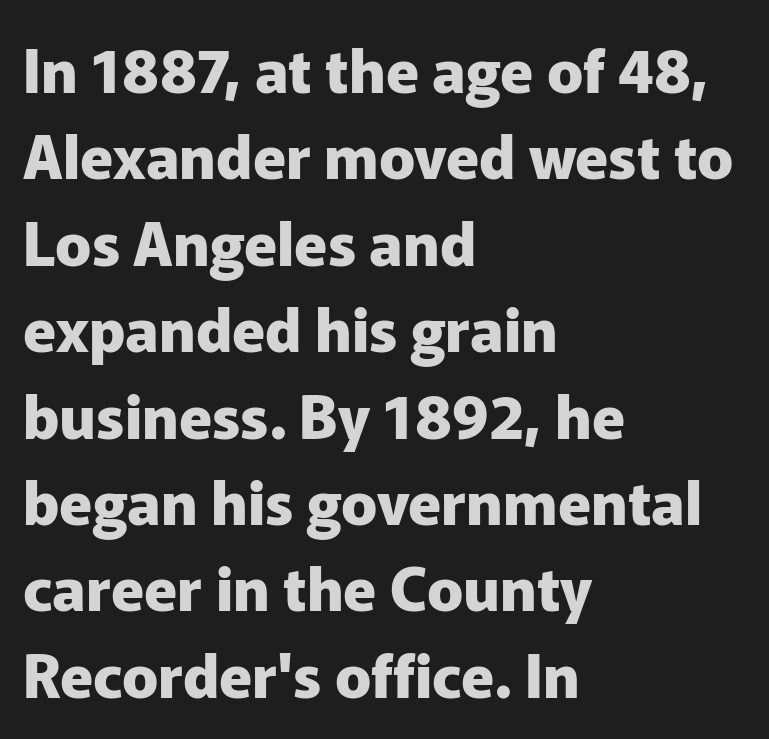
{"serif": "no", "italic": "no", "bold": "yes", "weight": "heavy", "width": "normal", "stroke_contrast": "low", "x_height": "medium", "monospaced": "no", "underline": "no", "align": "left", "line_spacing": "normal", "line_spacing_ratio": 1.44, "letter_spacing": "normal", "letter_spacing_em": 0.0, "glyph_px": 60}
